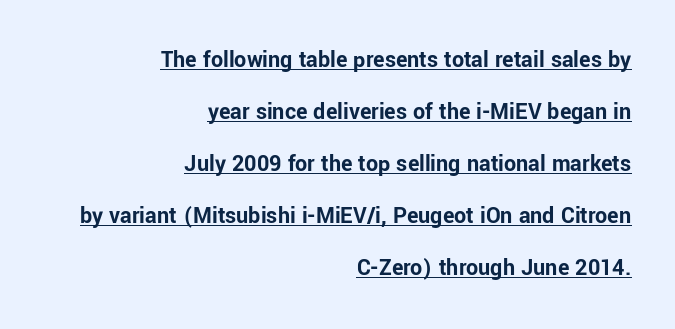
Words appear dense and cohesive because spacing is normal. The face used here has the dense, thick strokes of a bold. This rendering features underlined lettering. The lettering stays uniformly vertical, giving the passage a roman look.
